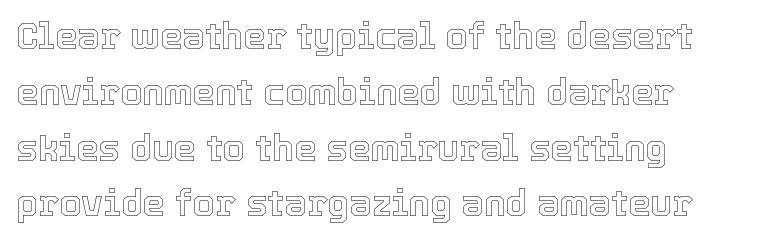
{"italic": "no", "width": "normal", "x_height": "medium", "monospaced": "no", "underline": "no", "align": "left", "line_spacing": "normal", "line_spacing_ratio": 1.55, "letter_spacing": "normal", "letter_spacing_em": 0.0, "glyph_px": 36}
